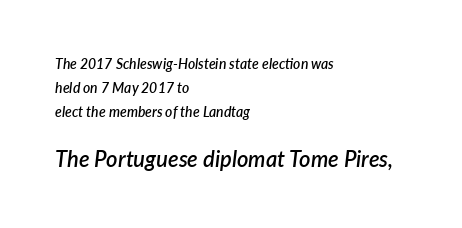
{"italic": "yes", "lean": "right", "slant_degrees": 7, "bold": "semi", "underline": "no", "align": "left", "line_spacing_ratio": 1.73, "letter_spacing": "normal", "letter_spacing_em": 0.0, "larger_block": "second", "size_ratio": 1.57, "glyph_px": 22}
